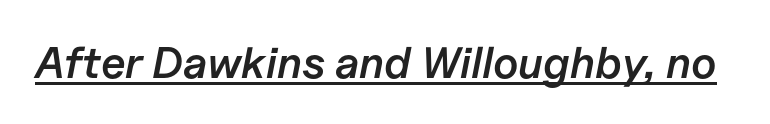
Q: Is the text bold? A: Semi-bold.
Q: Is the text italic (slanted)? A: Yes, it leans right by about 11 degrees.
Q: Is the text underlined? A: Yes.
Q: Is the spacing between letters normal or unusually wide? A: Normal.
Q: Width (condensed, normal, or wide)? A: Normal.
Q: Stroke contrast? A: Low.
Q: x-height? A: Medium.
Q: Monospaced? A: No.
